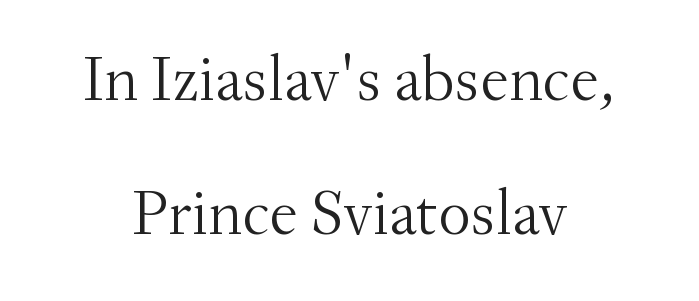
Nothing heavy about these letters — not bold at all. In terms of leading, this rendering errs on the spacious side. Students, note that the glyphs here touch the page at normal intervals. In CSS terms this would be text-align: center. Note: serifs present on the glyphs.
